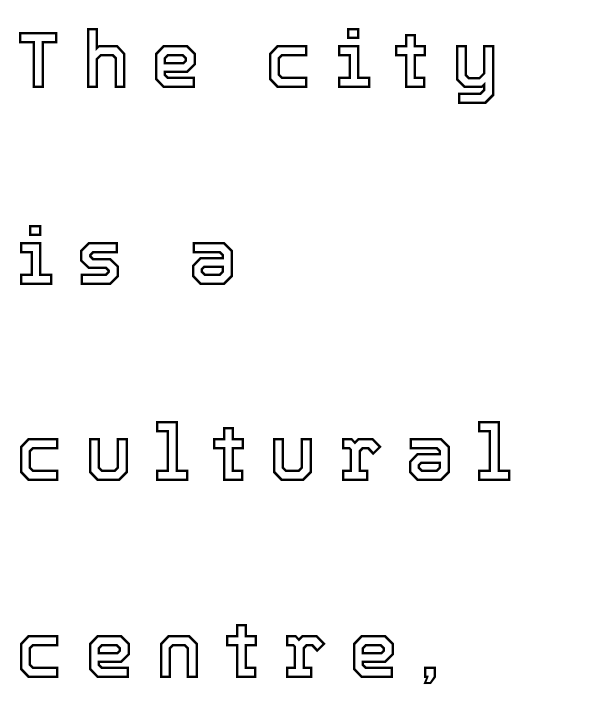
{"italic": "no", "width": "normal", "x_height": "medium", "monospaced": "no", "underline": "no", "align": "left", "line_spacing": "loose", "line_spacing_ratio": 2.49, "letter_spacing": "wide", "letter_spacing_em": 0.27, "glyph_px": 79}
